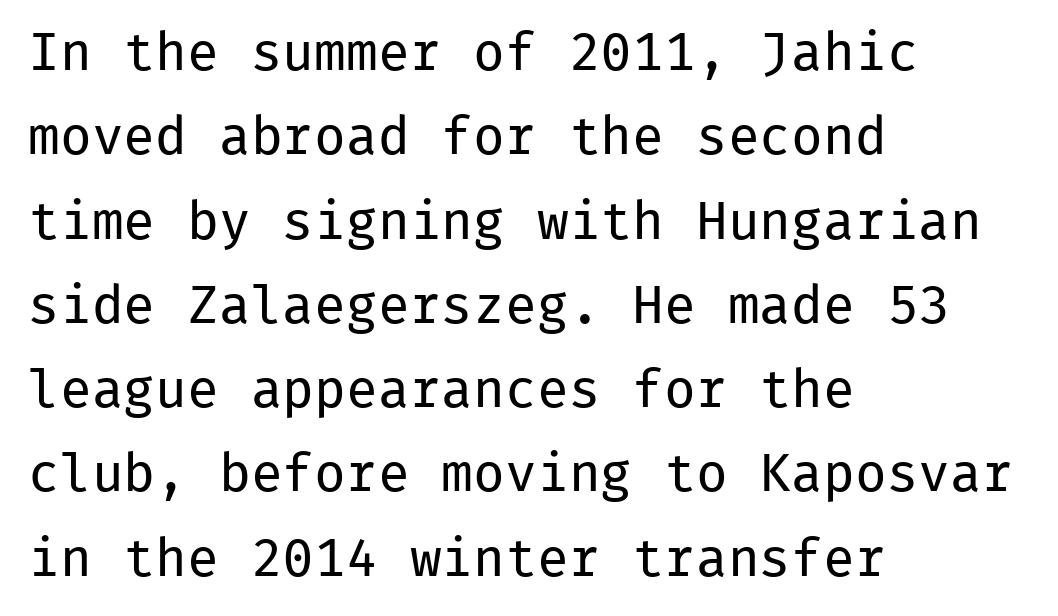
{"serif": "no", "italic": "no", "bold": "no", "weight": "regular", "width": "normal", "stroke_contrast": "low", "x_height": "medium", "monospaced": "yes", "underline": "no", "align": "left", "line_spacing": "normal", "line_spacing_ratio": 1.59, "letter_spacing": "normal", "letter_spacing_em": 0.0, "glyph_px": 53}
